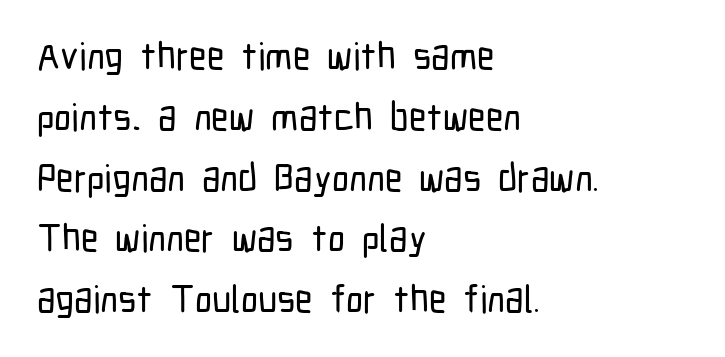
The image shows 38 px condensed sans-serif type, upright; set left-aligned, normal line spacing (1.6x), normal letter spacing, not underlined; low stroke contrast and a medium x-height.
